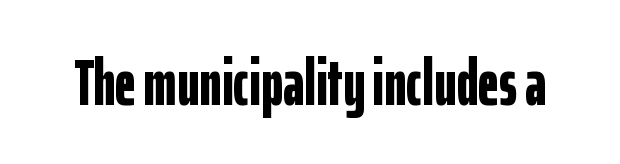
{"serif": "no", "italic": "no", "bold": "yes", "weight": "bold", "width": "condensed", "stroke_contrast": "low", "x_height": "medium", "monospaced": "no", "underline": "no", "letter_spacing": "normal", "letter_spacing_em": 0.0, "glyph_px": 66}
